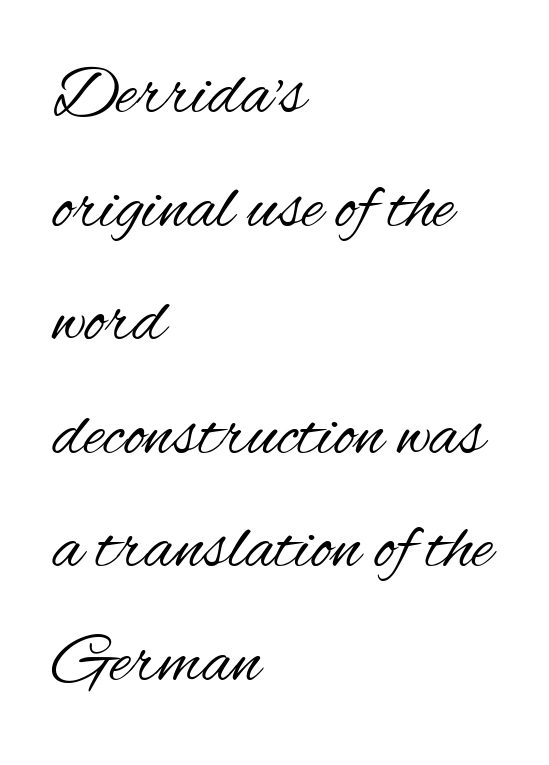
{"serif": "no", "bold": "no", "weight": "regular", "width": "condensed", "stroke_contrast": "medium", "x_height": "small", "monospaced": "no", "underline": "no", "align": "left", "line_spacing": "normal", "line_spacing_ratio": 1.6, "letter_spacing": "normal", "letter_spacing_em": 0.0, "glyph_px": 71}
